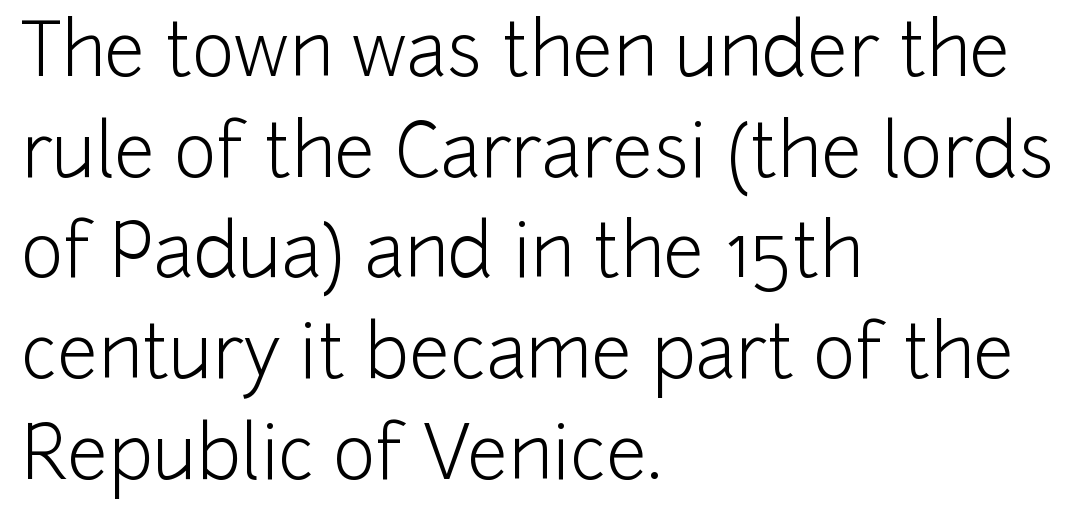
A typesetter would label this face a sans. The letters advance in unequal steps, a hallmark of proportional type. This is not heavy type; no bold has been used. The lines sit at an ordinary, default distance from one another. The typography opts for an upright posture over an oblique one. If you drew a ruler down the left edge, every line would touch it.
